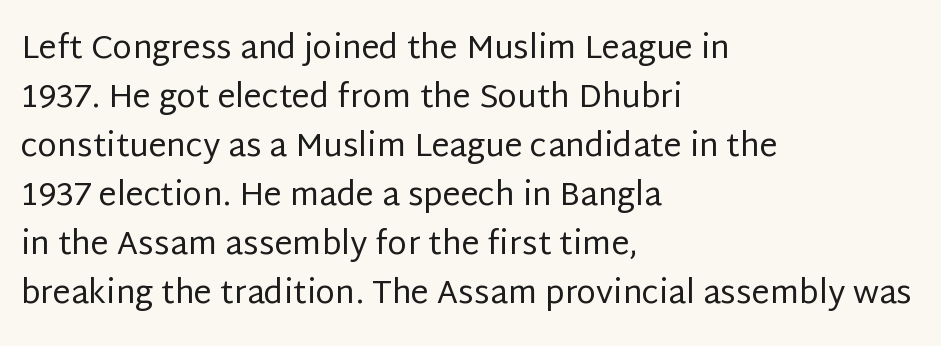
{"serif": "no", "italic": "no", "bold": "no", "weight": "regular", "width": "normal", "stroke_contrast": "low", "x_height": "large", "monospaced": "no", "underline": "no", "align": "left", "line_spacing": "normal", "line_spacing_ratio": 1.53, "letter_spacing": "normal", "letter_spacing_em": 0.0, "glyph_px": 32}
